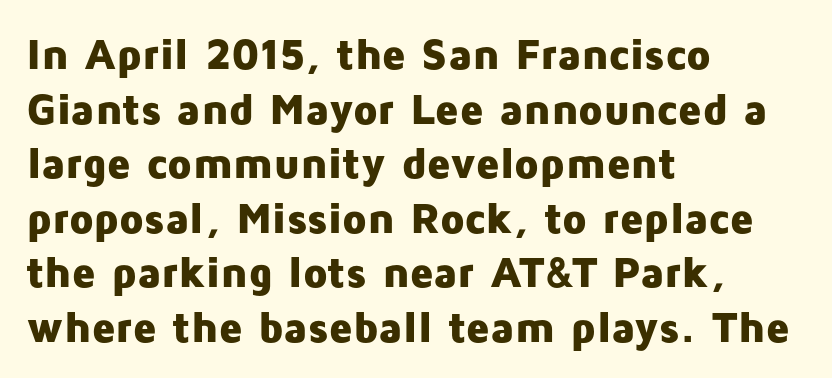
Q: Is the text bold? A: Yes.
Q: Is the text italic (slanted)? A: No, it is upright.
Q: Is the typeface a serif or a sans-serif typeface? A: Sans-serif.
Q: Is the text underlined? A: No.
Q: How is the paragraph aligned? A: Left-aligned.
Q: Is the spacing between letters normal or unusually wide? A: Normal.
Q: Width (condensed, normal, or wide)? A: Normal.
Q: Stroke contrast? A: Low.
Q: x-height? A: Medium.
Q: Monospaced? A: No.
